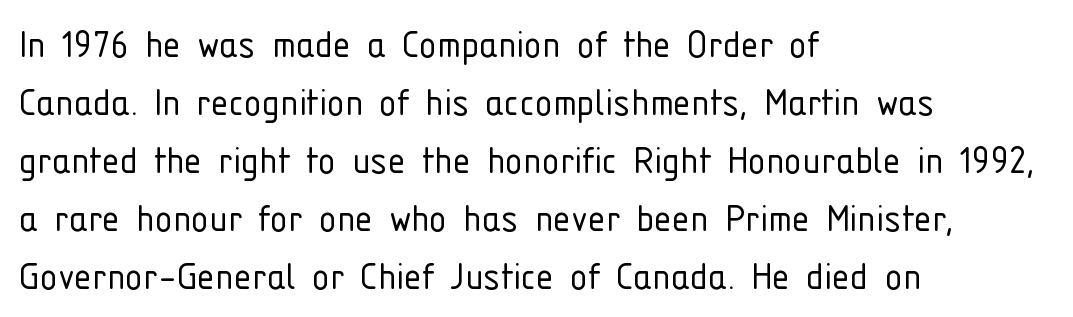
The image shows 45 px light, condensed sans-serif type, upright; set left-aligned, normal line spacing (1.29x), normal letter spacing, not underlined; low stroke contrast and a medium x-height.
